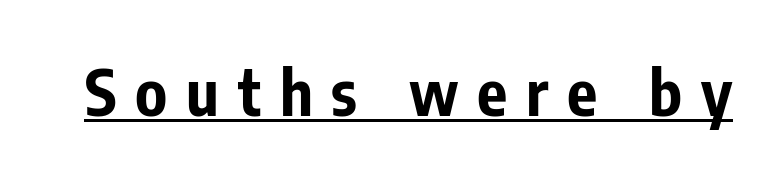
The image shows 63 px bold, condensed sans-serif type, upright; set unusually wide letter spacing (+0.3 em), underlined; low stroke contrast and a medium x-height.
